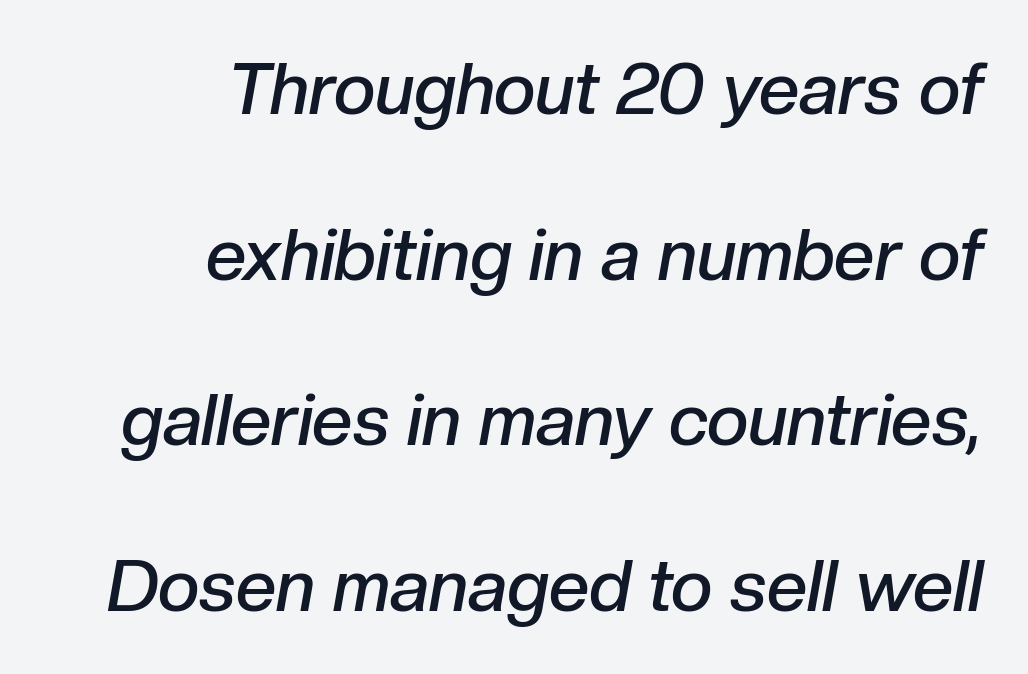
The image shows 72 px semibold type, italic (leaning right); set right-aligned, loose line spacing (2.3x), normal letter spacing, not underlined; low stroke contrast and a medium x-height.
